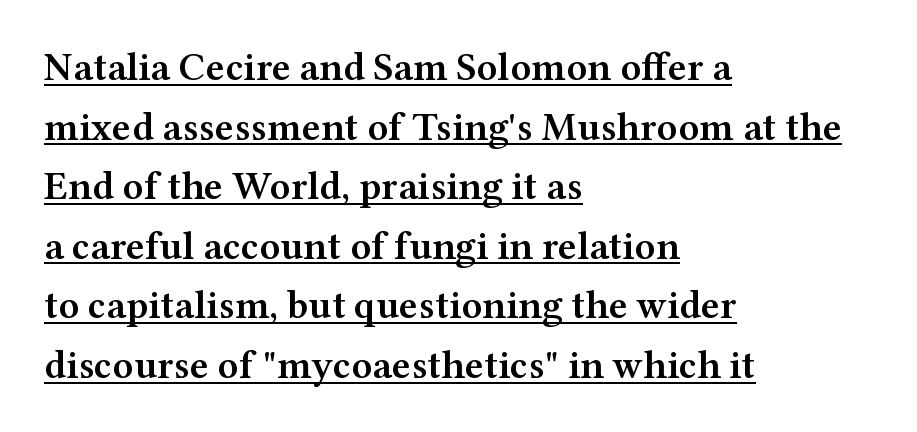
{"serif": "yes", "italic": "no", "bold": "semi", "weight": "semibold", "width": "wide", "stroke_contrast": "medium", "x_height": "medium", "monospaced": "no", "underline": "yes", "align": "left", "line_spacing": "normal", "line_spacing_ratio": 1.49, "letter_spacing": "normal", "letter_spacing_em": 0.0, "glyph_px": 40}
